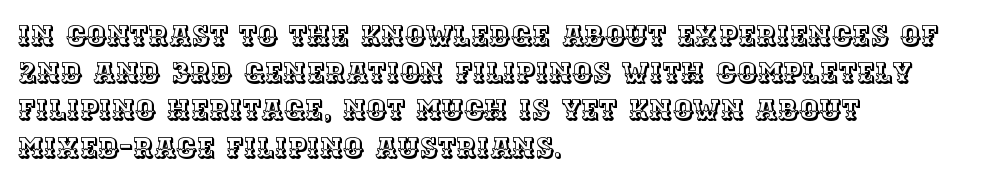
The image shows 28 px text type, upright; set left-aligned, normal line spacing (1.33x), normal letter spacing, not underlined; a large x-height.
